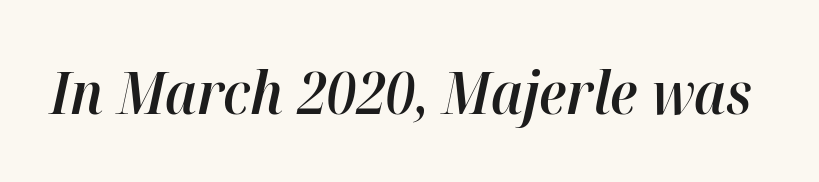
The image shows 59 px semibold type, italic (leaning right); set normal letter spacing, not underlined; high stroke contrast and a medium x-height.
